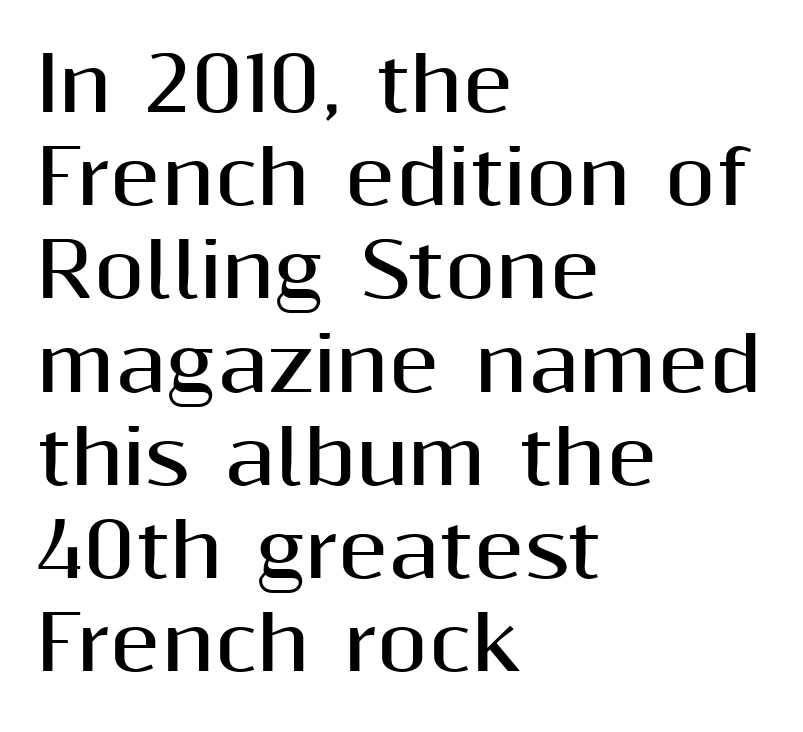
The text block is weighted toward the left margin, trailing off unevenly rightward. Character widths vary here, with narrow letters taking less room than wide ones. Words float on clear page, feet unadorned. Tall strokes in this sample are plumb rather than angled. These lines are composed in type without serifs. The type is set solid horizontally, with unmodified tracking.
